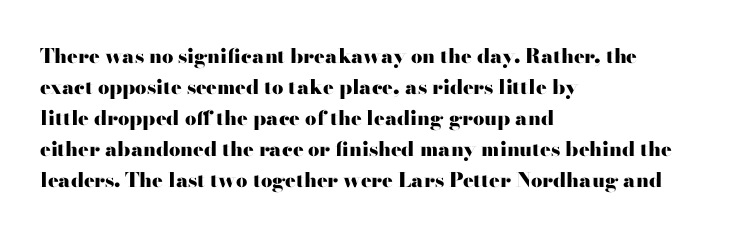
Q: Is the text bold? A: Yes.
Q: Is the text italic (slanted)? A: No, it is upright.
Q: Is the text underlined? A: No.
Q: How is the paragraph aligned? A: Left-aligned.
Q: Is the spacing between letters normal or unusually wide? A: Normal.
Q: Is the spacing between lines tight, normal or loose? A: Normal.
